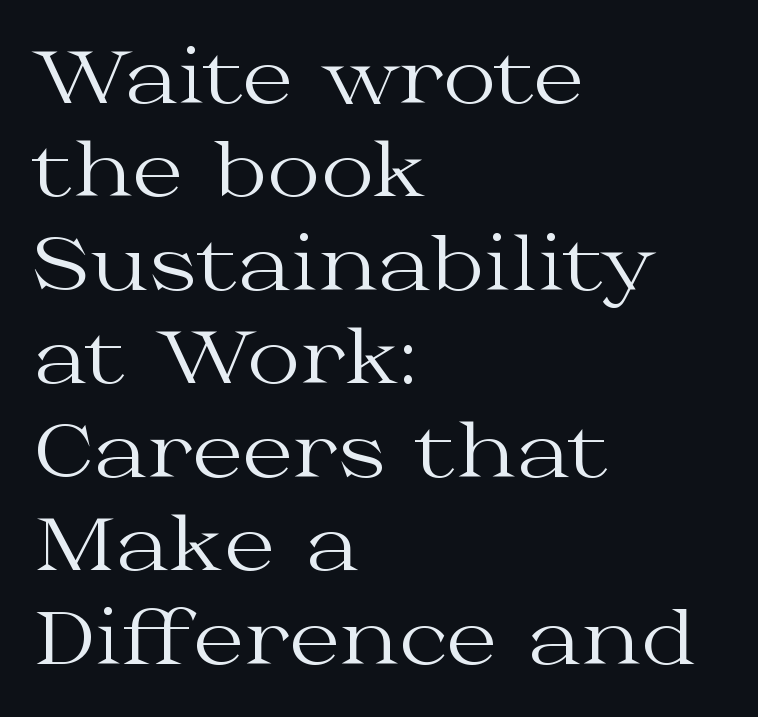
{"serif": "yes", "italic": "no", "bold": "no", "weight": "regular", "width": "wide", "stroke_contrast": "medium", "x_height": "medium", "monospaced": "no", "underline": "no", "align": "left", "line_spacing": "normal", "line_spacing_ratio": 1.28, "letter_spacing": "normal", "letter_spacing_em": 0.0, "glyph_px": 73}
